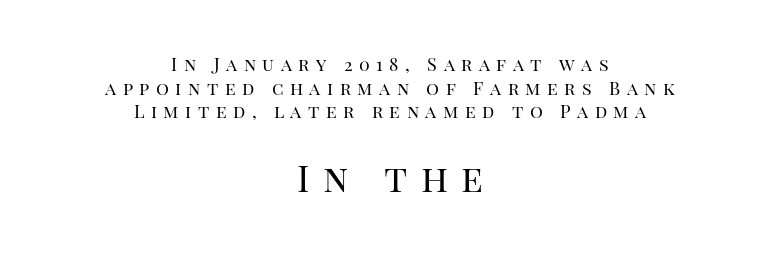
Q: Is the text bold? A: No.
Q: Is the text italic (slanted)? A: No, it is upright.
Q: Is the typeface a serif or a sans-serif typeface? A: Serif.
Q: Is the text underlined? A: No.
Q: How is the paragraph aligned? A: Centered.
Q: Is the spacing between letters normal or unusually wide? A: Unusually wide.
Q: Is the spacing between lines tight, normal or loose? A: Normal.
Q: Which block of text is set in a larger size, the first (top) or the second (bottom)? A: The second (bottom) one.
Q: Width (condensed, normal, or wide)? A: Normal.
Q: Stroke contrast? A: High.
Q: x-height? A: Large.
Q: Monospaced? A: No.
